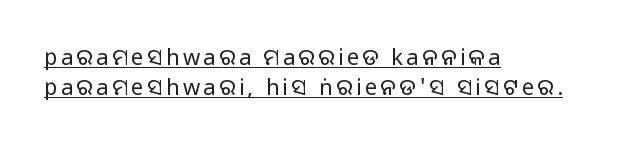
Q: Is the text bold? A: No.
Q: Is the text italic (slanted)? A: No, it is upright.
Q: Is the text underlined? A: Yes.
Q: How is the paragraph aligned? A: Left-aligned.
Q: Is the spacing between lines tight, normal or loose? A: Normal.
